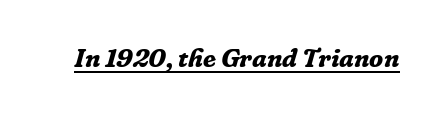
Q: Is the text bold? A: Yes.
Q: Is the text italic (slanted)? A: Yes, it leans right by about 16 degrees.
Q: Is the text underlined? A: Yes.
Q: Is the spacing between letters normal or unusually wide? A: Normal.
